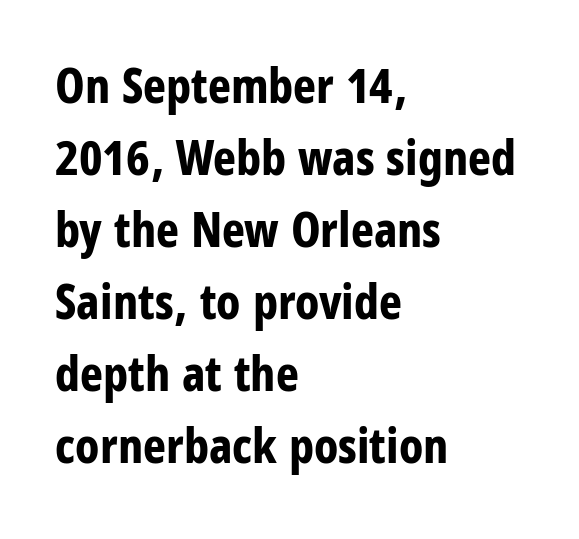
The image shows 49 px bold, condensed sans-serif type, upright; set left-aligned, normal line spacing (1.47x), normal letter spacing, not underlined; low stroke contrast and a large x-height.
